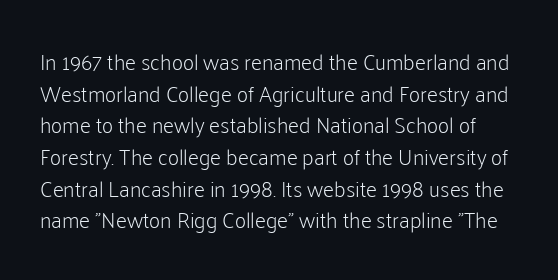
The image shows 22 px text type, upright; set normal line spacing (1.44x), normal letter spacing, not underlined.
